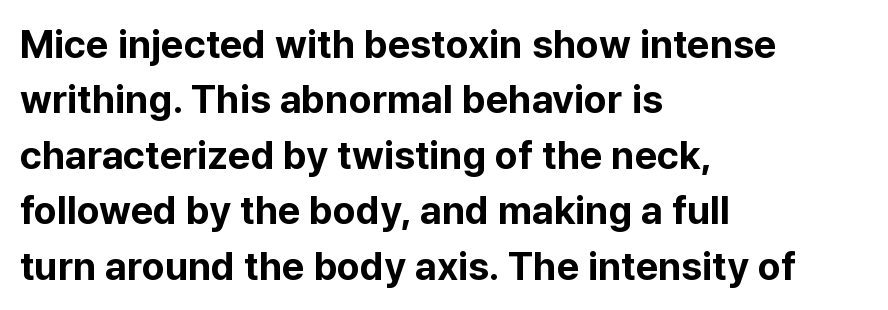
{"serif": "no", "italic": "no", "bold": "yes", "weight": "bold", "width": "normal", "stroke_contrast": "low", "x_height": "medium", "monospaced": "no", "underline": "no", "align": "left", "line_spacing": "normal", "line_spacing_ratio": 1.42, "letter_spacing": "normal", "letter_spacing_em": 0.0, "glyph_px": 39}
